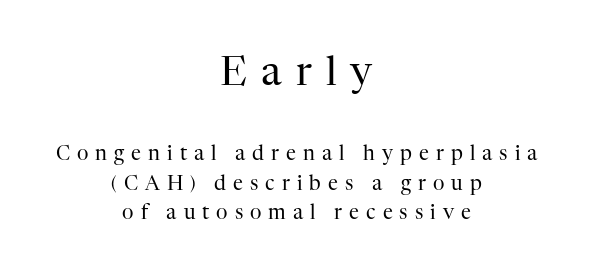
The image shows 40 px regular-weight serif type, upright; set centered, normal line spacing (1.46x), unusually wide letter spacing (+0.35 em), not underlined; the first (top) block is 2.0x larger; high stroke contrast and a medium x-height.
